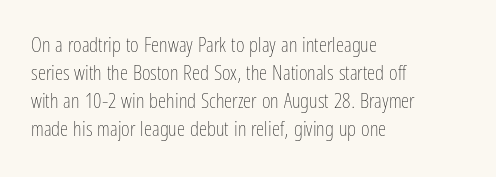
Visually the block forms a straight wall on the left and a jagged coastline on the right. Style check: upright. Bold? No — there's no thickening of the strokes. Notice how descenders clear the ascenders below comfortably — that's standard leading. Each word holds together tightly as a unit, with standard inter-letter gaps.
